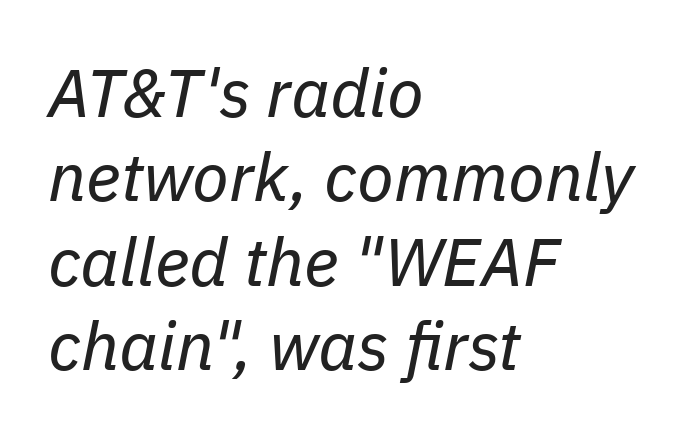
Q: Is the text bold? A: No.
Q: Is the text italic (slanted)? A: Yes, it leans right by about 11 degrees.
Q: Is the text underlined? A: No.
Q: How is the paragraph aligned? A: Left-aligned.
Q: Is the spacing between letters normal or unusually wide? A: Normal.
Q: Is the spacing between lines tight, normal or loose? A: Normal.
Q: Width (condensed, normal, or wide)? A: Normal.
Q: Stroke contrast? A: Low.
Q: x-height? A: Medium.
Q: Monospaced? A: No.
